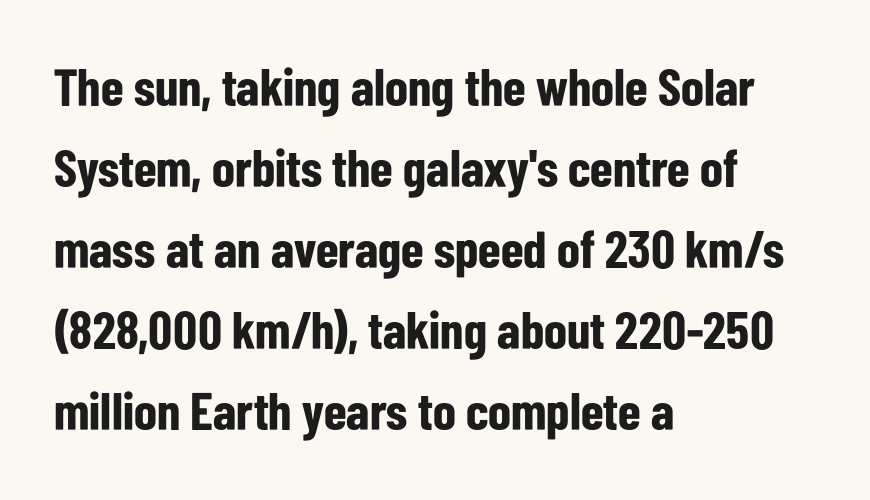
{"serif": "no", "italic": "no", "bold": "yes", "weight": "bold", "width": "condensed", "stroke_contrast": "low", "x_height": "medium", "monospaced": "no", "underline": "no", "align": "left", "line_spacing": "normal", "line_spacing_ratio": 1.53, "letter_spacing": "normal", "letter_spacing_em": 0.0, "glyph_px": 53}
